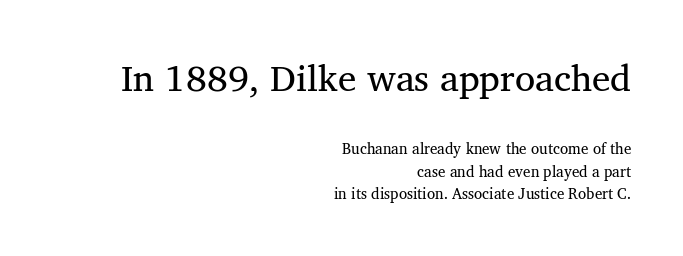
Q: Is the text bold? A: No.
Q: Is the text italic (slanted)? A: No, it is upright.
Q: Is the typeface a serif or a sans-serif typeface? A: Serif.
Q: Is the text underlined? A: No.
Q: How is the paragraph aligned? A: Right-aligned.
Q: Is the spacing between letters normal or unusually wide? A: Normal.
Q: Is the spacing between lines tight, normal or loose? A: Normal.
Q: Which block of text is set in a larger size, the first (top) or the second (bottom)? A: The first (top) one.
Q: Width (condensed, normal, or wide)? A: Normal.
Q: Stroke contrast? A: Medium.
Q: x-height? A: Medium.
Q: Monospaced? A: No.
